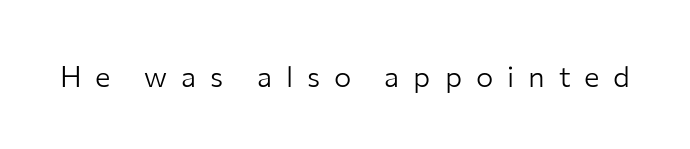
The image shows 29 px light sans-serif type, upright; set unusually wide letter spacing (+0.48 em), not underlined; low stroke contrast and a medium x-height.
